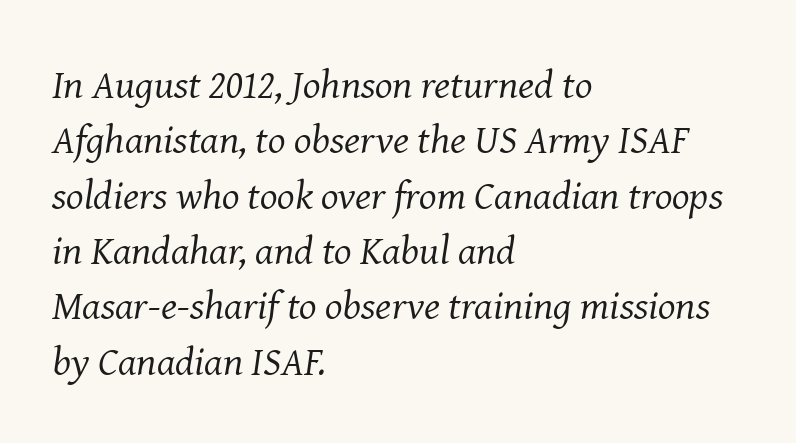
The image shows 41 px regular-weight serif type, italic (leaning right); set left-aligned, normal line spacing (1.35x), normal letter spacing, not underlined; medium stroke contrast and a medium x-height.
